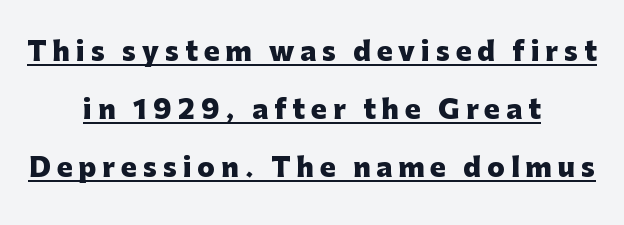
Q: Is the text bold? A: Yes.
Q: Is the text italic (slanted)? A: No, it is upright.
Q: Is the text underlined? A: Yes.
Q: How is the paragraph aligned? A: Centered.
Q: Is the spacing between letters normal or unusually wide? A: Unusually wide.
Q: Is the spacing between lines tight, normal or loose? A: Loose.
